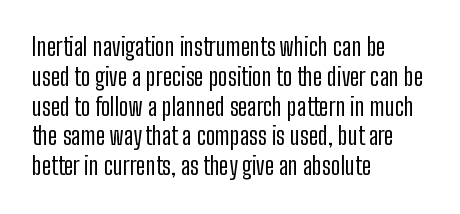
{"italic": "no", "bold": "no", "underline": "no", "align": "left", "line_spacing_ratio": 1.24, "letter_spacing": "normal", "letter_spacing_em": 0.0, "glyph_px": 24}
